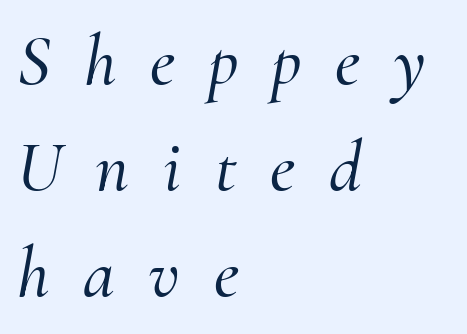
The image shows 72 px serif type, italic (leaning right); set left-aligned, normal line spacing (1.47x), unusually wide letter spacing (+0.47 em), not underlined; medium stroke contrast and a small x-height.
